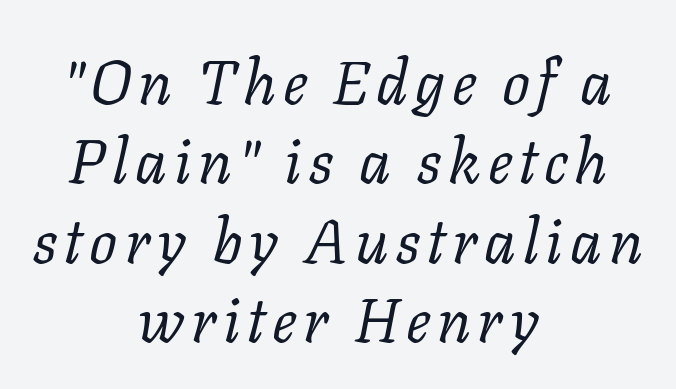
Whoever set this chose a conventional vertical rhythm. Observe the serifs anchoring each vertical stroke in this sample. Think of a printed novel: that variable character pitch is what you see here. Unbolded letterforms with no extra heft.
